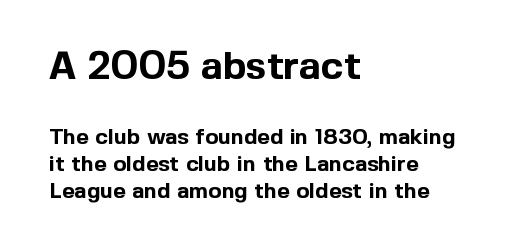
{"serif": "no", "italic": "no", "bold": "yes", "weight": "bold", "width": "normal", "x_height": "medium", "monospaced": "no", "underline": "no", "align": "left", "line_spacing_ratio": 1.21, "letter_spacing": "normal", "letter_spacing_em": 0.0, "larger_block": "first", "size_ratio": 1.77, "glyph_px": 39}
